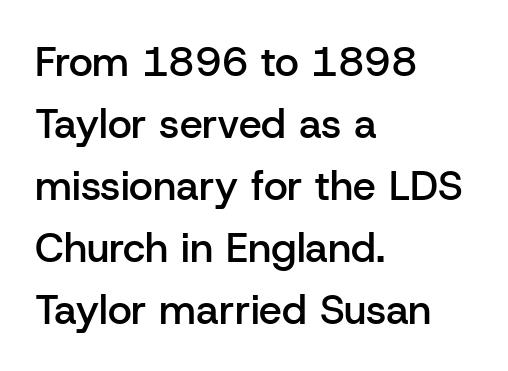
Q: Is the text bold? A: Semi-bold.
Q: Is the text italic (slanted)? A: No, it is upright.
Q: Is the typeface a serif or a sans-serif typeface? A: Sans-serif.
Q: Is the text underlined? A: No.
Q: How is the paragraph aligned? A: Left-aligned.
Q: Is the spacing between letters normal or unusually wide? A: Normal.
Q: Is the spacing between lines tight, normal or loose? A: Normal.
Q: Width (condensed, normal, or wide)? A: Normal.
Q: Stroke contrast? A: Low.
Q: x-height? A: Medium.
Q: Monospaced? A: No.
